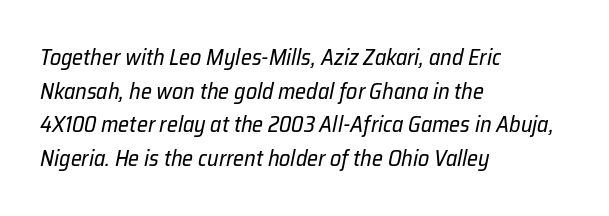
The image shows 22 px text type, italic (leaning right); set left-aligned, normal line spacing (1.53x), normal letter spacing, not underlined.
